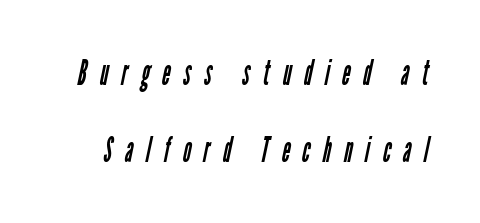
Q: Is the text bold? A: No.
Q: Is the typeface a serif or a sans-serif typeface? A: Sans-serif.
Q: Is the text underlined? A: No.
Q: Is the spacing between letters normal or unusually wide? A: Unusually wide.
Q: Is the spacing between lines tight, normal or loose? A: Loose.
Q: Width (condensed, normal, or wide)? A: Condensed.
Q: Stroke contrast? A: Low.
Q: x-height? A: Medium.
Q: Monospaced? A: No.
